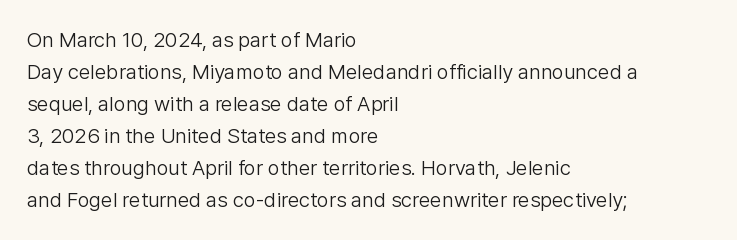
Q: Is the text bold? A: No.
Q: Is the text italic (slanted)? A: No, it is upright.
Q: Is the text underlined? A: No.
Q: How is the paragraph aligned? A: Left-aligned.
Q: Is the spacing between letters normal or unusually wide? A: Normal.
Q: Is the spacing between lines tight, normal or loose? A: Normal.
